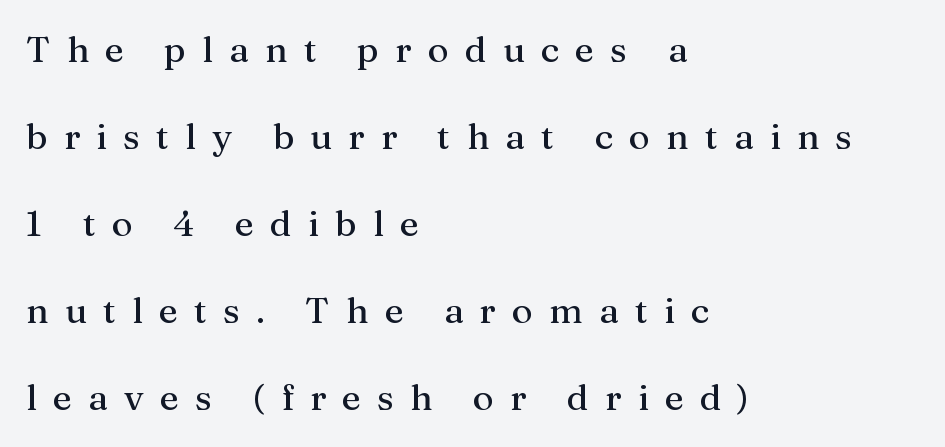
Each new line begins a long way beneath the previous one. Rule under the text: the space is simply empty. Posture: upright roman. Left-aligned paragraph, ragged on the right. Unlike a clean sans, this face finishes its strokes with serifs.
